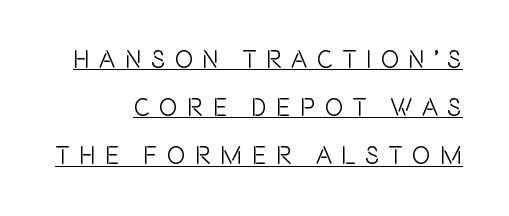
The image shows 25 px text type, upright; set right-aligned, loose line spacing (1.93x), unusually wide letter spacing (+0.37 em), underlined.
